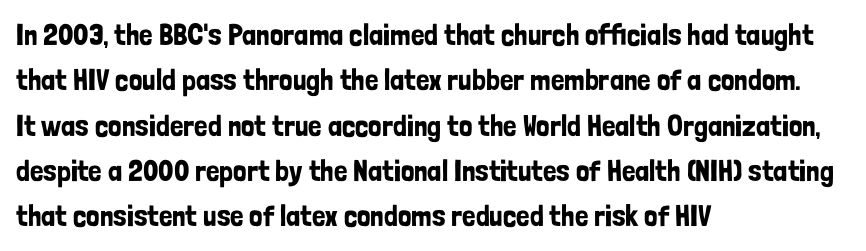
{"serif": "no", "italic": "no", "width": "condensed", "stroke_contrast": "low", "x_height": "medium", "monospaced": "no", "underline": "no", "align": "left", "line_spacing": "normal", "line_spacing_ratio": 1.51, "letter_spacing": "normal", "letter_spacing_em": 0.0, "glyph_px": 30}
